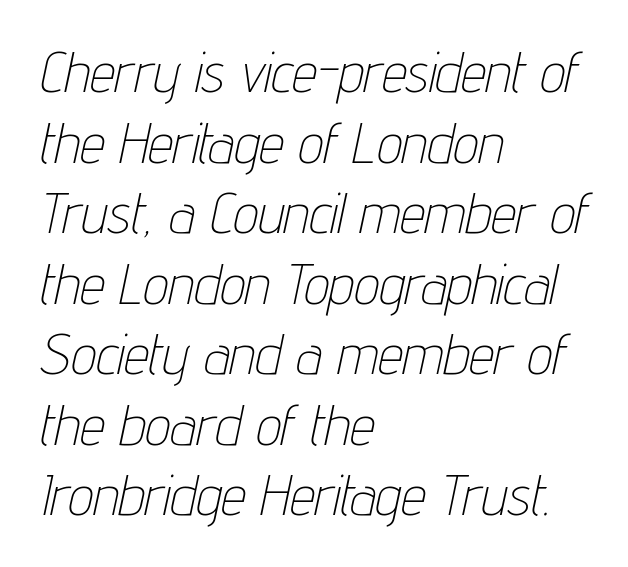
Q: Is the text bold? A: No.
Q: Is the text italic (slanted)? A: Yes, it leans right by about 12 degrees.
Q: Is the text underlined? A: No.
Q: How is the paragraph aligned? A: Left-aligned.
Q: Is the spacing between letters normal or unusually wide? A: Normal.
Q: Is the spacing between lines tight, normal or loose? A: Normal.
Q: Width (condensed, normal, or wide)? A: Condensed.
Q: Stroke contrast? A: Low.
Q: x-height? A: Medium.
Q: Monospaced? A: No.
